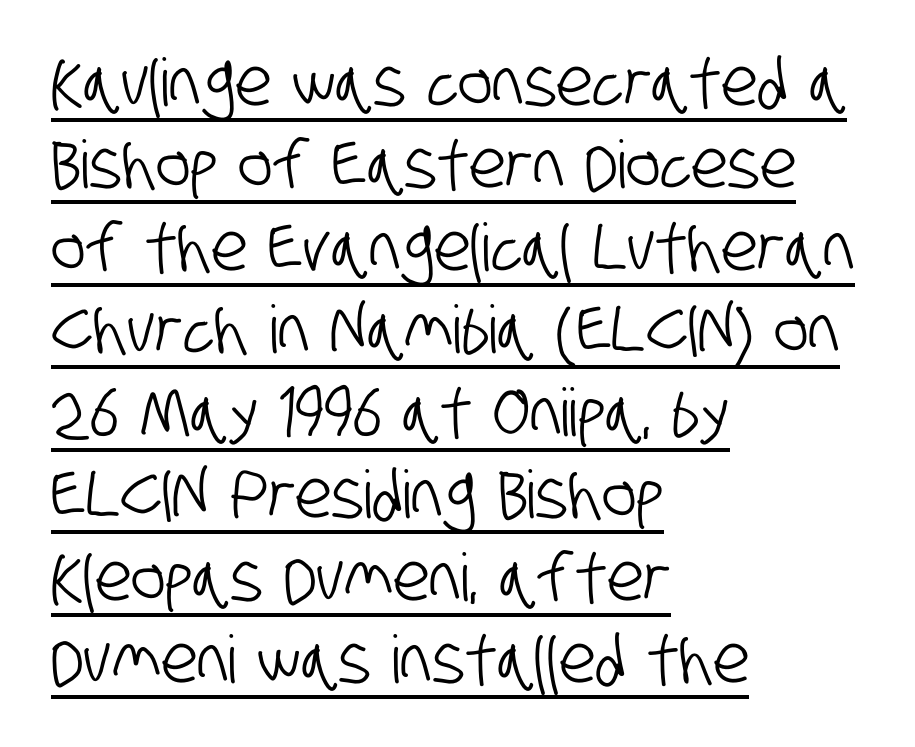
Q: Is the typeface a serif or a sans-serif typeface? A: Sans-serif.
Q: Is the text underlined? A: Yes.
Q: How is the paragraph aligned? A: Left-aligned.
Q: Is the spacing between letters normal or unusually wide? A: Normal.
Q: Is the spacing between lines tight, normal or loose? A: Normal.
Q: Width (condensed, normal, or wide)? A: Condensed.
Q: Stroke contrast? A: Low.
Q: x-height? A: Large.
Q: Monospaced? A: No.
